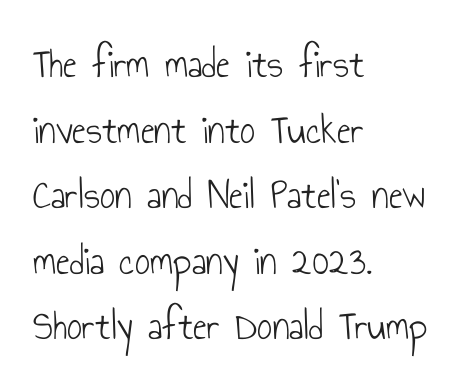
The image shows 42 px light, condensed sans-serif type, upright; set left-aligned, normal line spacing (1.56x), normal letter spacing, not underlined; low stroke contrast and a small x-height.
